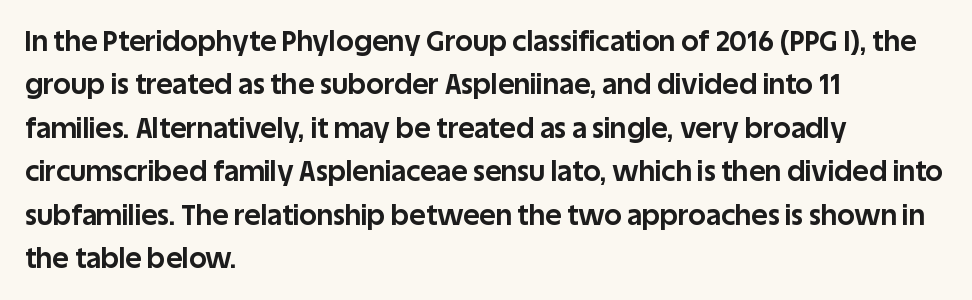
{"serif": "no", "italic": "no", "bold": "yes", "weight": "bold", "width": "normal", "stroke_contrast": "low", "x_height": "large", "monospaced": "no", "underline": "no", "align": "left", "line_spacing": "normal", "line_spacing_ratio": 1.55, "letter_spacing": "normal", "letter_spacing_em": 0.0, "glyph_px": 28}
